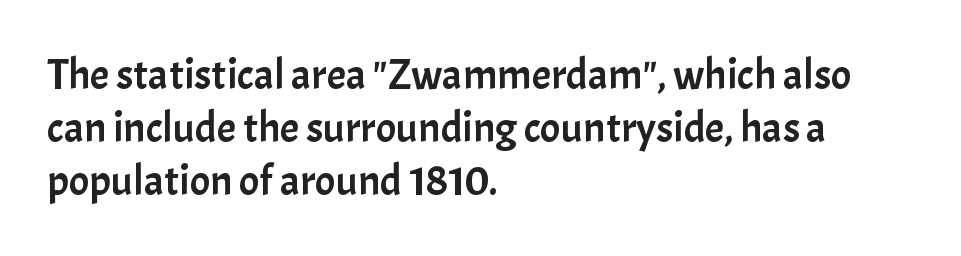
{"serif": "no", "italic": "no", "width": "normal", "stroke_contrast": "low", "x_height": "medium", "monospaced": "no", "underline": "no", "align": "left", "line_spacing_ratio": 1.23, "letter_spacing": "normal", "letter_spacing_em": 0.0, "glyph_px": 43}
